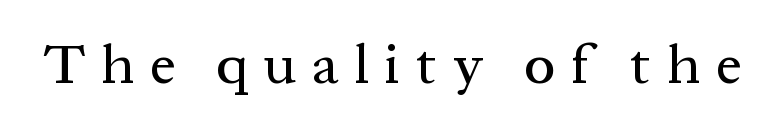
Q: Is the text italic (slanted)? A: No, it is upright.
Q: Is the typeface a serif or a sans-serif typeface? A: Serif.
Q: Is the text underlined? A: No.
Q: Is the spacing between letters normal or unusually wide? A: Unusually wide.
Q: Width (condensed, normal, or wide)? A: Normal.
Q: Stroke contrast? A: Medium.
Q: x-height? A: Medium.
Q: Monospaced? A: No.
